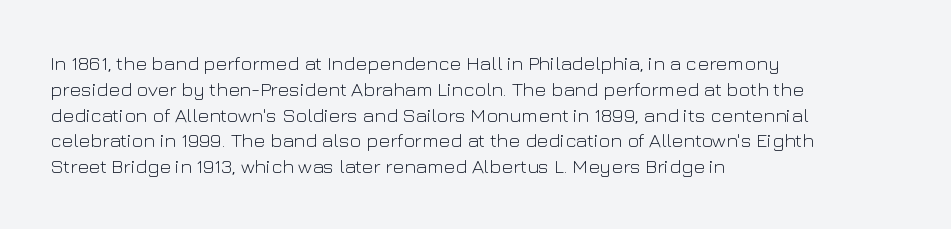
Interline gaps are of average width in this sample. Style check: upright. Tracking here is standard; glyphs follow each other at the usual distance. Stroke mass is kept to a normal reading level or below. Beneath every word, the page is bare. Leftover space on each line is placed entirely after the last word.
